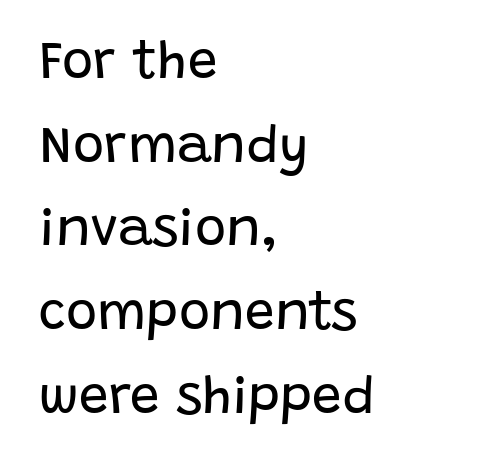
The image shows 53 px regular-weight sans-serif type, upright; set left-aligned, normal line spacing (1.58x), normal letter spacing, not underlined; low stroke contrast and a large x-height.
